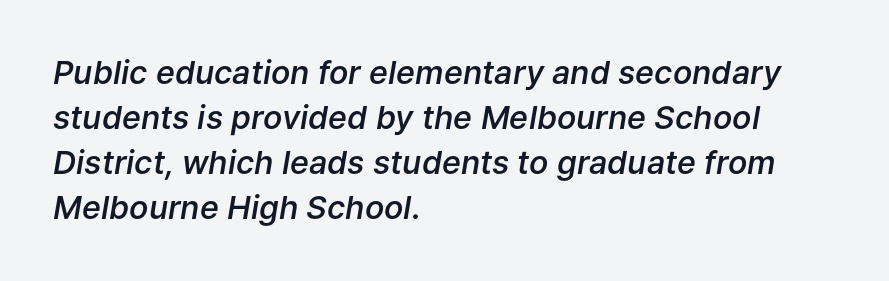
{"italic": "yes", "lean": "right", "slant_degrees": 9, "bold": "semi", "weight": "semibold", "width": "normal", "stroke_contrast": "low", "x_height": "medium", "monospaced": "no", "underline": "no", "align": "left", "line_spacing": "normal", "line_spacing_ratio": 1.41, "letter_spacing": "normal", "letter_spacing_em": 0.0, "glyph_px": 32}
